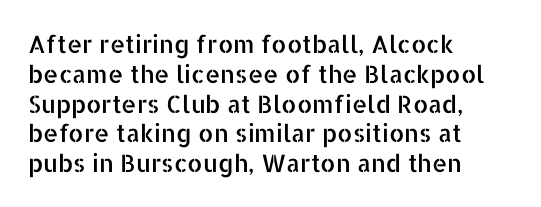
The image shows 24 px text type, upright; set left-aligned, line spacing 1.24x, normal letter spacing, not underlined.
